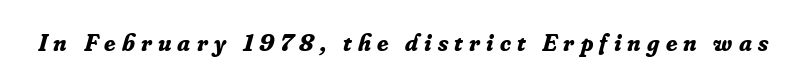
{"italic": "yes", "lean": "right", "slant_degrees": 16, "bold": "yes", "underline": "no", "letter_spacing": "wide", "letter_spacing_em": 0.25, "glyph_px": 25}
